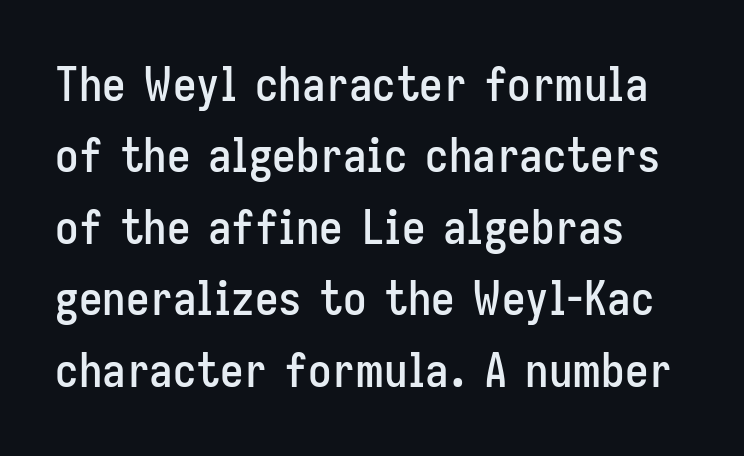
{"serif": "no", "italic": "no", "width": "condensed", "stroke_contrast": "low", "x_height": "medium", "monospaced": "no", "underline": "no", "align": "left", "line_spacing": "normal", "line_spacing_ratio": 1.52, "letter_spacing": "normal", "letter_spacing_em": 0.0, "glyph_px": 47}
